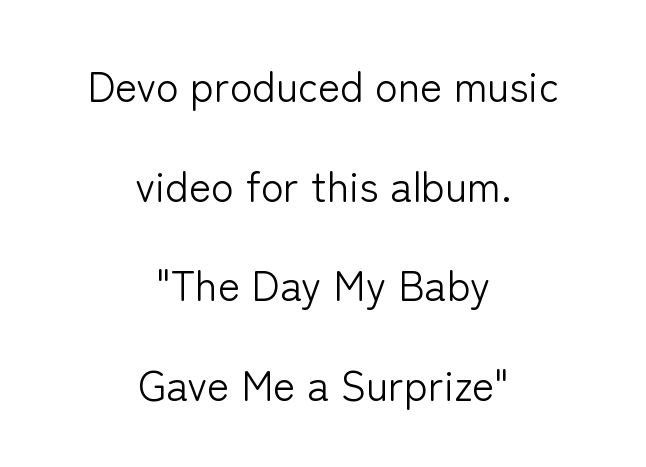
Varying glyph widths throughout — classic text-font behaviour. Font category for this specimen: sans-serif. This is roman type, the default non-slanted kind. Short and long lines alike share a common midpoint. Reading down the column, the eye jumps a long way to each next line. The weight would be labelled regular, book, light, or lighter still.
